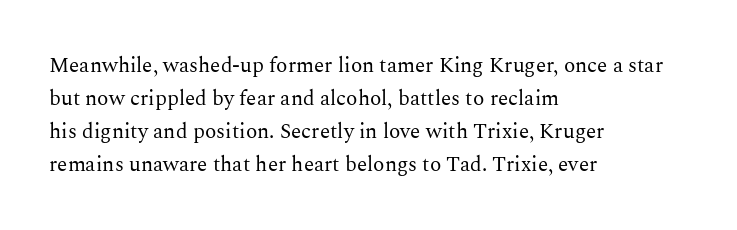
{"italic": "no", "bold": "no", "underline": "no", "align": "left", "line_spacing": "normal", "line_spacing_ratio": 1.57, "letter_spacing": "normal", "letter_spacing_em": 0.0, "glyph_px": 21}
